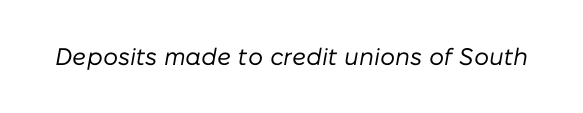
The axis of the letterforms is tilted away from vertical. The tracking reads as untouched default to a designer's eye. Unmarked baselines from the first word to the last. The cut favours lightness, reaching ordinary text weight at its darkest.
